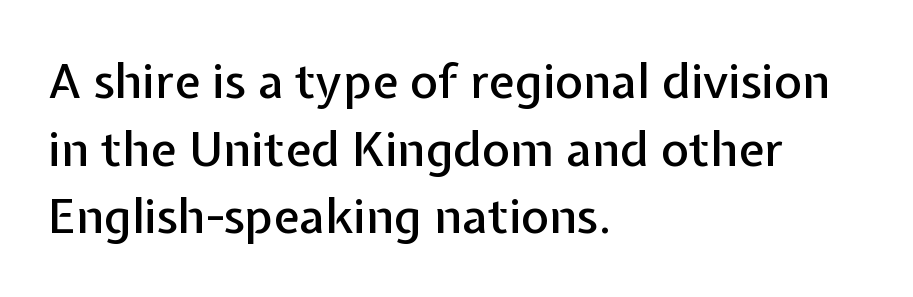
{"serif": "no", "italic": "no", "width": "normal", "stroke_contrast": "low", "x_height": "medium", "monospaced": "no", "underline": "no", "align": "left", "line_spacing": "normal", "line_spacing_ratio": 1.41, "letter_spacing": "normal", "letter_spacing_em": 0.0, "glyph_px": 48}
